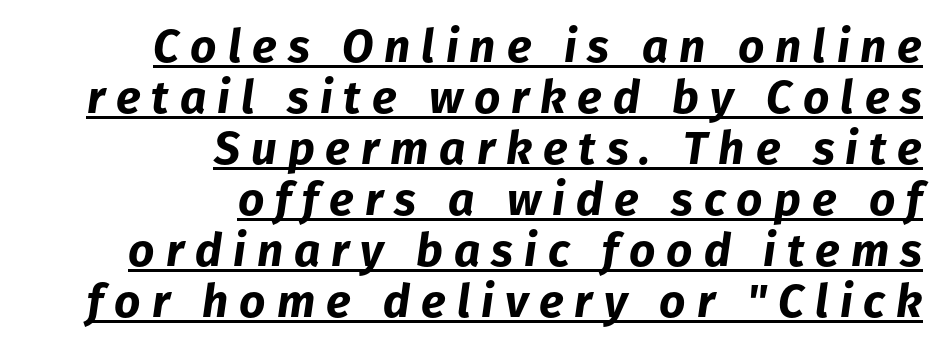
You could not count columns in this text — the font is proportionally spaced. These lines have a slow, spaced-out rhythm from letter to letter. The passage is arranged like a letterhead date or caption credit — flush right. The typography opts for an oblique posture over an upright one. Heavy-handed strokes throughout: this text is bold. Does the leading feel generous? Not at all — it's pinched.
